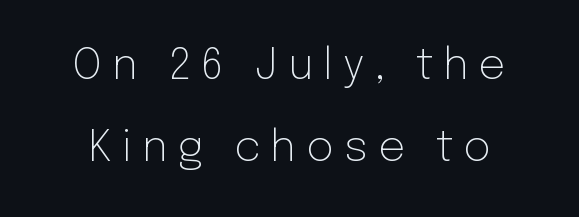
The image shows 43 px light sans-serif type, upright; set loose line spacing (1.9x), unusually wide letter spacing (+0.23 em), not underlined; low stroke contrast and a medium x-height.
